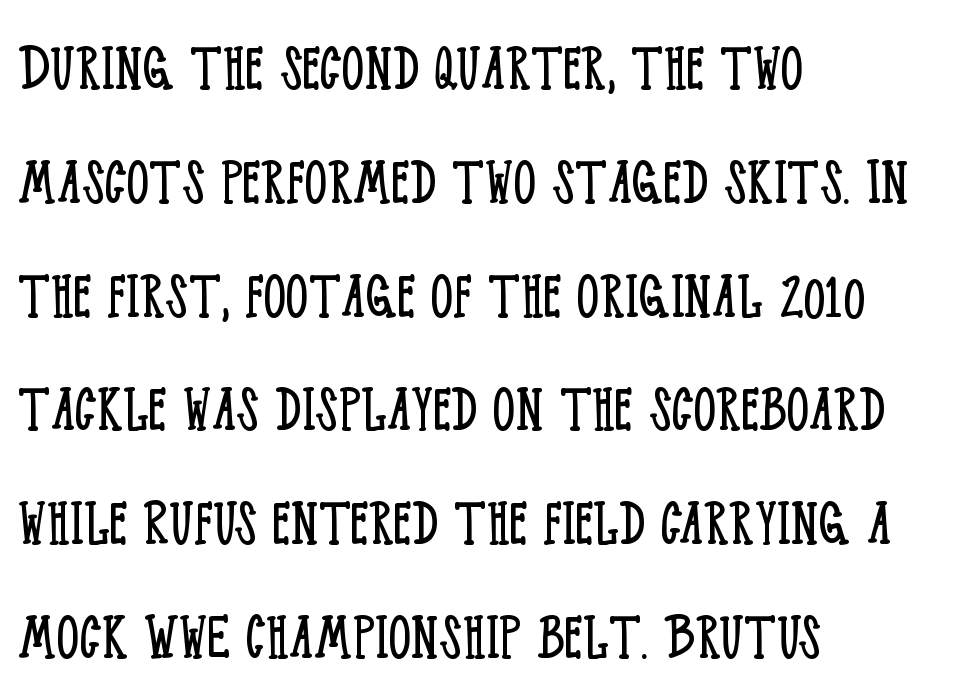
The image shows 72 px light, condensed serif type, upright; set left-aligned, normal line spacing (1.58x), normal letter spacing, not underlined; low stroke contrast and a large x-height.
